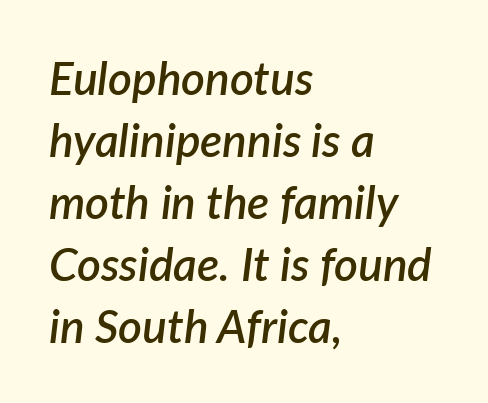
The rag falls on the right side of this text block. These lines carry some extra weight — a demibold, not a full bold. Each word holds together tightly as a unit, with standard inter-letter gaps. A typesetter would call this proportional, since set widths differ per character.
